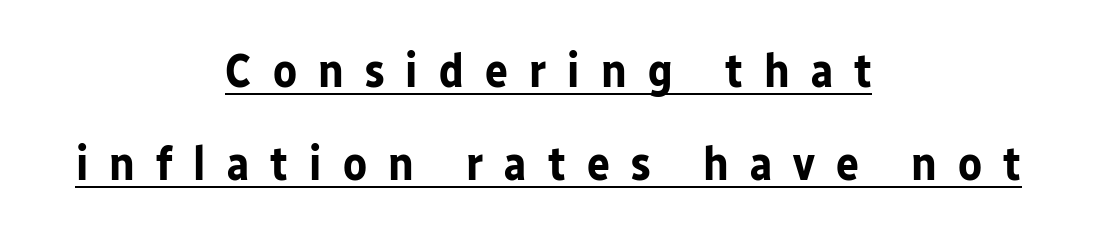
Q: Is the text bold? A: Yes.
Q: Is the text italic (slanted)? A: No, it is upright.
Q: Is the typeface a serif or a sans-serif typeface? A: Sans-serif.
Q: Is the text underlined? A: Yes.
Q: How is the paragraph aligned? A: Centered.
Q: Is the spacing between letters normal or unusually wide? A: Unusually wide.
Q: Is the spacing between lines tight, normal or loose? A: Loose.
Q: Width (condensed, normal, or wide)? A: Normal.
Q: Stroke contrast? A: Low.
Q: x-height? A: Medium.
Q: Monospaced? A: No.
